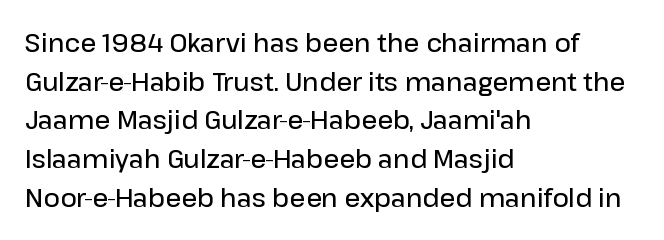
Q: Is the text bold? A: Semi-bold.
Q: Is the text italic (slanted)? A: No, it is upright.
Q: Is the text underlined? A: No.
Q: How is the paragraph aligned? A: Left-aligned.
Q: Is the spacing between letters normal or unusually wide? A: Normal.
Q: Is the spacing between lines tight, normal or loose? A: Normal.
